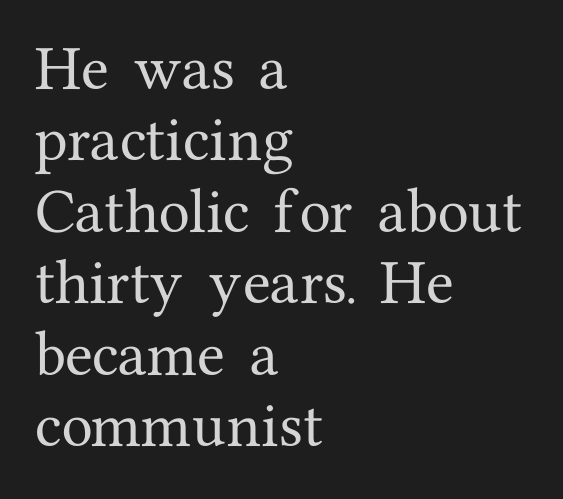
The image shows 51 px serif type, upright; set left-aligned, normal line spacing (1.4x), normal letter spacing, not underlined; medium stroke contrast and a medium x-height.
